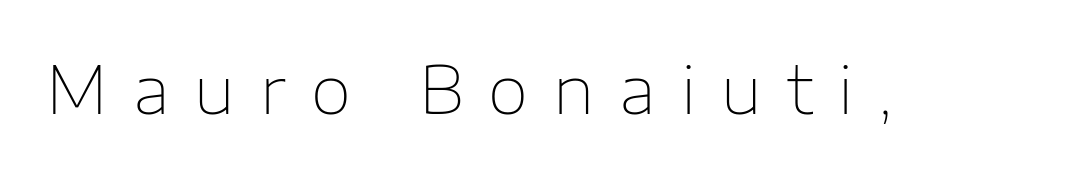
{"serif": "no", "italic": "no", "bold": "no", "weight": "thin", "width": "normal", "stroke_contrast": "low", "x_height": "medium", "monospaced": "no", "underline": "no", "letter_spacing": "wide", "letter_spacing_em": 0.38, "glyph_px": 66}
